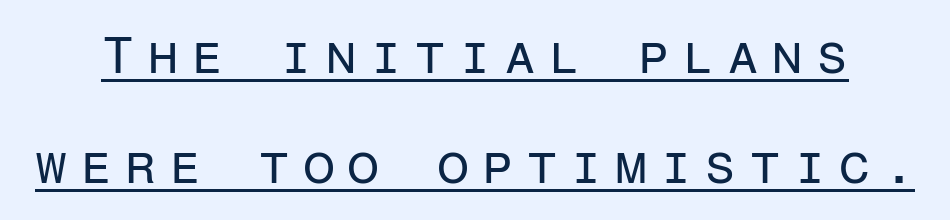
The image shows 52 px regular-weight sans-serif type, upright, monospaced; set loose line spacing (2.12x), unusually wide letter spacing (+0.24 em), underlined; low stroke contrast and a medium x-height.
